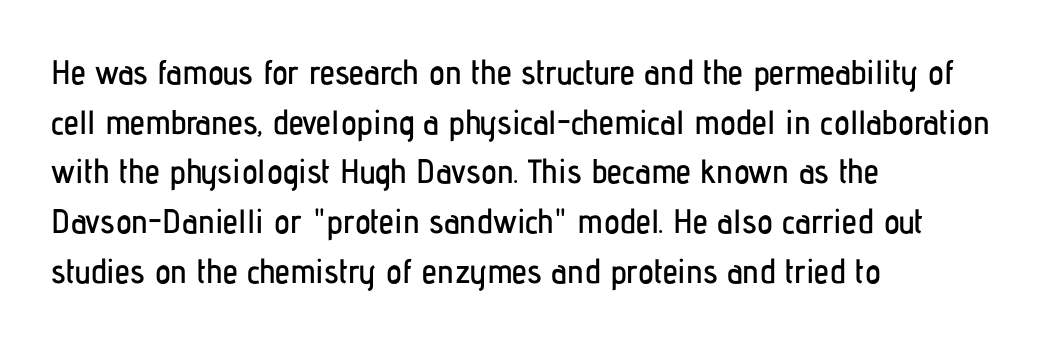
{"serif": "no", "italic": "no", "width": "condensed", "stroke_contrast": "low", "x_height": "medium", "monospaced": "no", "underline": "no", "align": "left", "line_spacing": "normal", "line_spacing_ratio": 1.46, "letter_spacing": "normal", "letter_spacing_em": 0.0, "glyph_px": 34}
